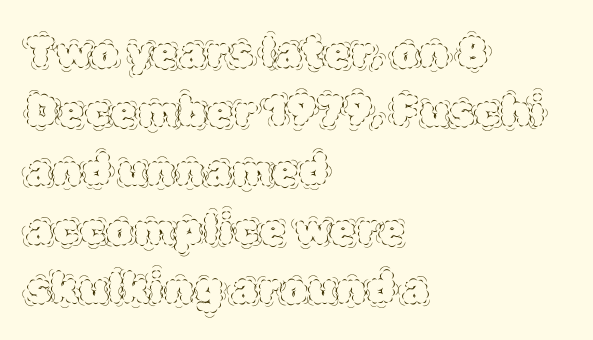
Stem width sits at or under what a default text font uses. This rendering uses left alignment, leaving the right contour irregular. Note the varied advance widths — an 'i' is clearly narrower than an 'm'. The rendering uses a moderate line-height, typical for paragraphs. When letters stand straight like this, we call the style roman or upright. Plain, unruled lines of type.
